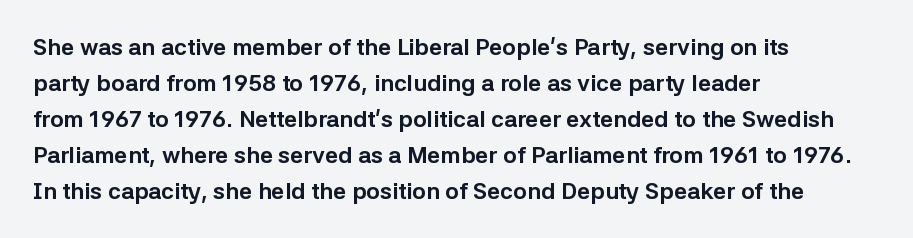
The line-height multiplier appears to be the usual default. Plain, unruled lines of type. The type is set solid horizontally, with unmodified tracking. Horizontal alignment here is leftward, the default for most running prose. Does the weight exceed regular? Yes, all the way to bold.
